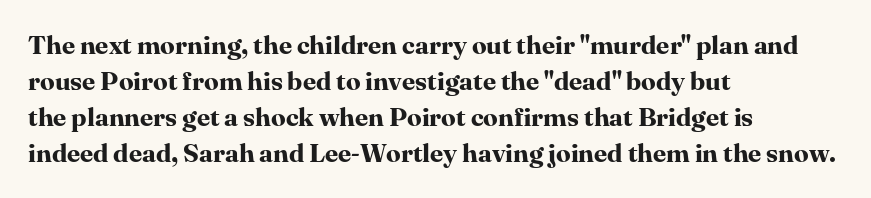
{"italic": "no", "bold": "yes", "underline": "no", "align": "left", "line_spacing": "normal", "line_spacing_ratio": 1.39, "letter_spacing": "normal", "letter_spacing_em": 0.0, "glyph_px": 26}
